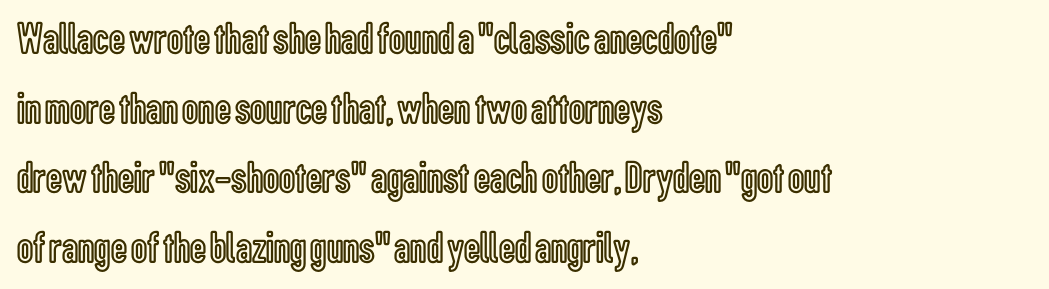
Q: Is the text italic (slanted)? A: No, it is upright.
Q: Is the text underlined? A: No.
Q: How is the paragraph aligned? A: Left-aligned.
Q: Is the spacing between letters normal or unusually wide? A: Normal.
Q: Is the spacing between lines tight, normal or loose? A: Normal.
Q: Width (condensed, normal, or wide)? A: Condensed.
Q: x-height? A: Medium.
Q: Monospaced? A: No.
